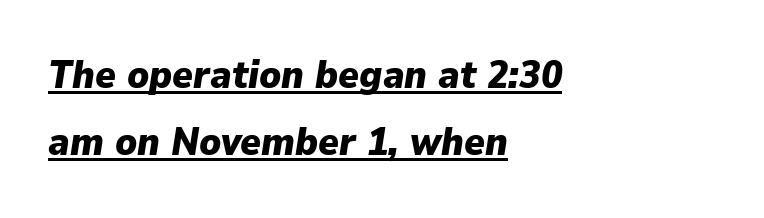
Q: Is the text bold? A: Yes.
Q: Is the text italic (slanted)? A: Yes, it leans right by about 9 degrees.
Q: Is the text underlined? A: Yes.
Q: How is the paragraph aligned? A: Left-aligned.
Q: Is the spacing between letters normal or unusually wide? A: Normal.
Q: Width (condensed, normal, or wide)? A: Normal.
Q: Stroke contrast? A: Low.
Q: x-height? A: Medium.
Q: Monospaced? A: No.
